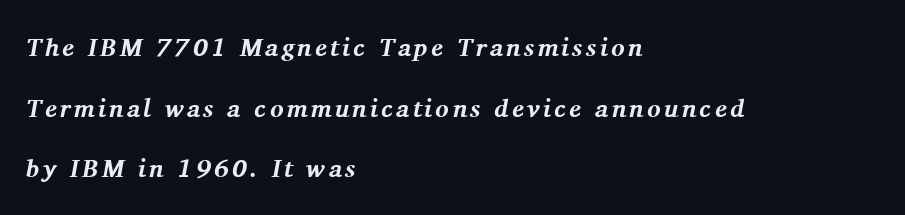
Q: Is the text bold? A: Yes.
Q: Is the text italic (slanted)? A: Yes, it leans right by about 11 degrees.
Q: Is the text underlined? A: No.
Q: How is the paragraph aligned? A: Left-aligned.
Q: Is the spacing between lines tight, normal or loose? A: Loose.
